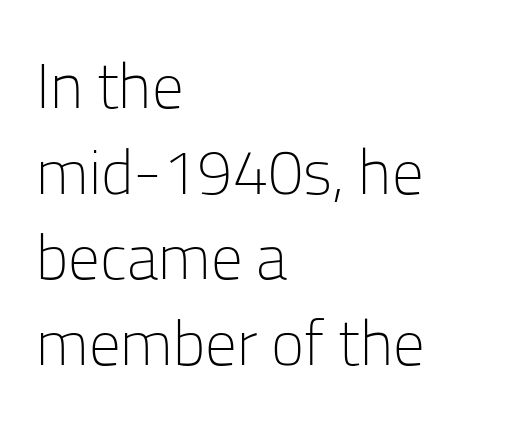
A typesetter would call this proportional, since set widths differ per character. Nobody touched the tracking dial on this one. This sample is left-justified, so line endings fall wherever the words run out. These glyphs show unthickened strokes, regular width or finer. Baseline-to-baseline distance is the conventional proportion of letter height. The letters stand straight up with perfectly vertical stems.
